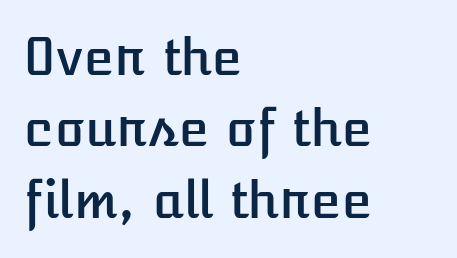
{"italic": "no", "width": "normal", "stroke_contrast": "low", "x_height": "medium", "monospaced": "no", "underline": "no", "align": "left", "line_spacing": "normal", "line_spacing_ratio": 1.43, "letter_spacing": "normal", "letter_spacing_em": 0.0, "glyph_px": 50}
